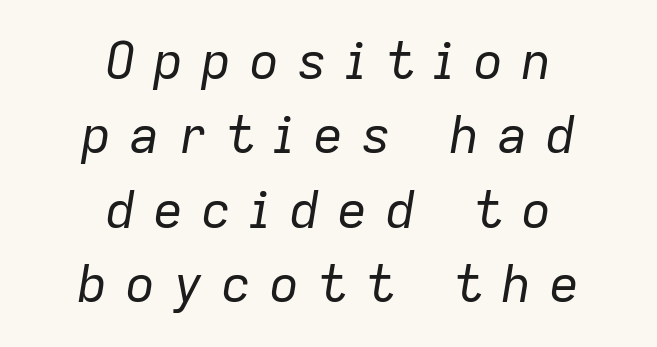
The area under the type is left untouched. The type is letterspaced generously, with wide tracking. The face used here has a pronounced slope to its letters. Is this a fixed-width face? No — the glyphs have proportional, varying widths.
